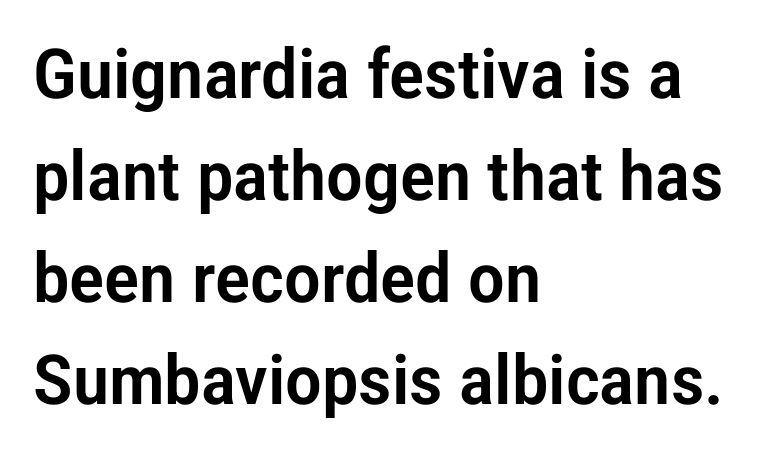
The image shows 69 px condensed sans-serif type, upright; set left-aligned, normal line spacing (1.48x), normal letter spacing, not underlined; low stroke contrast and a medium x-height.
